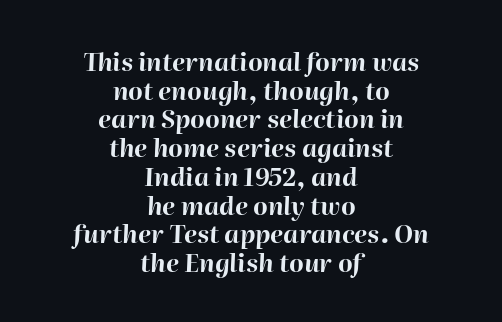
The image shows 25 px bold type, italic (leaning right); set centered, tight line spacing (1.15x), normal letter spacing, not underlined.
